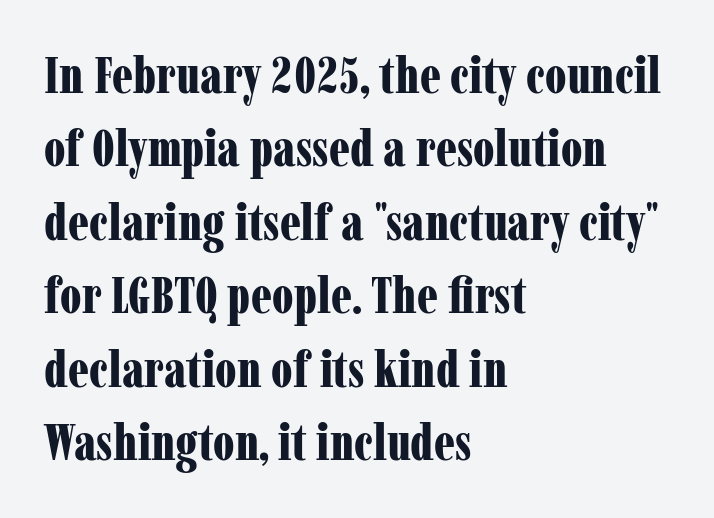
{"serif": "yes", "italic": "no", "bold": "yes", "weight": "bold", "width": "condensed", "stroke_contrast": "low", "x_height": "medium", "monospaced": "no", "underline": "no", "align": "left", "line_spacing": "normal", "line_spacing_ratio": 1.44, "letter_spacing": "normal", "letter_spacing_em": 0.0, "glyph_px": 51}
